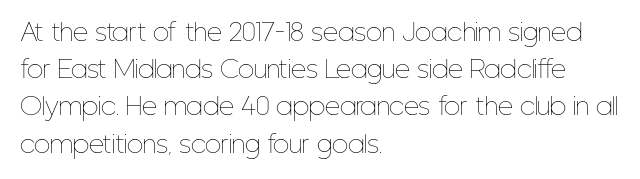
Q: Is the text bold? A: No.
Q: Is the text italic (slanted)? A: No, it is upright.
Q: Is the text underlined? A: No.
Q: How is the paragraph aligned? A: Left-aligned.
Q: Is the spacing between letters normal or unusually wide? A: Normal.
Q: Is the spacing between lines tight, normal or loose? A: Normal.
